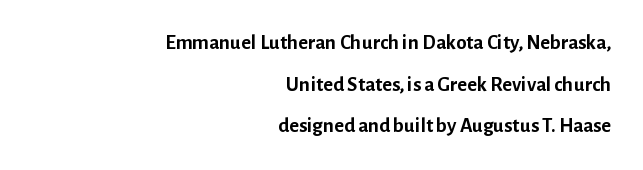
{"italic": "no", "bold": "yes", "underline": "no", "align": "right", "line_spacing": "loose", "line_spacing_ratio": 1.98, "letter_spacing": "normal", "letter_spacing_em": 0.0, "glyph_px": 21}
